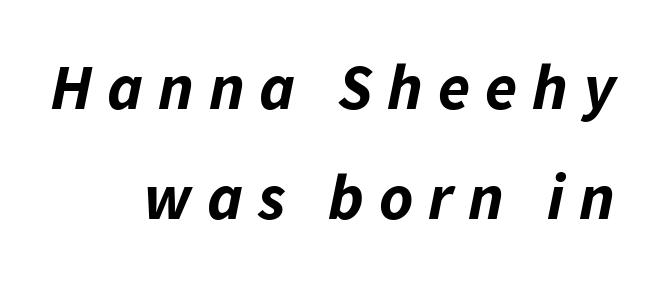
Q: Is the text bold? A: Yes.
Q: Is the text italic (slanted)? A: Yes, it leans right by about 11 degrees.
Q: Is the text underlined? A: No.
Q: How is the paragraph aligned? A: Right-aligned.
Q: Is the spacing between letters normal or unusually wide? A: Unusually wide.
Q: Is the spacing between lines tight, normal or loose? A: Normal.
Q: Width (condensed, normal, or wide)? A: Normal.
Q: Stroke contrast? A: Low.
Q: x-height? A: Medium.
Q: Monospaced? A: No.
